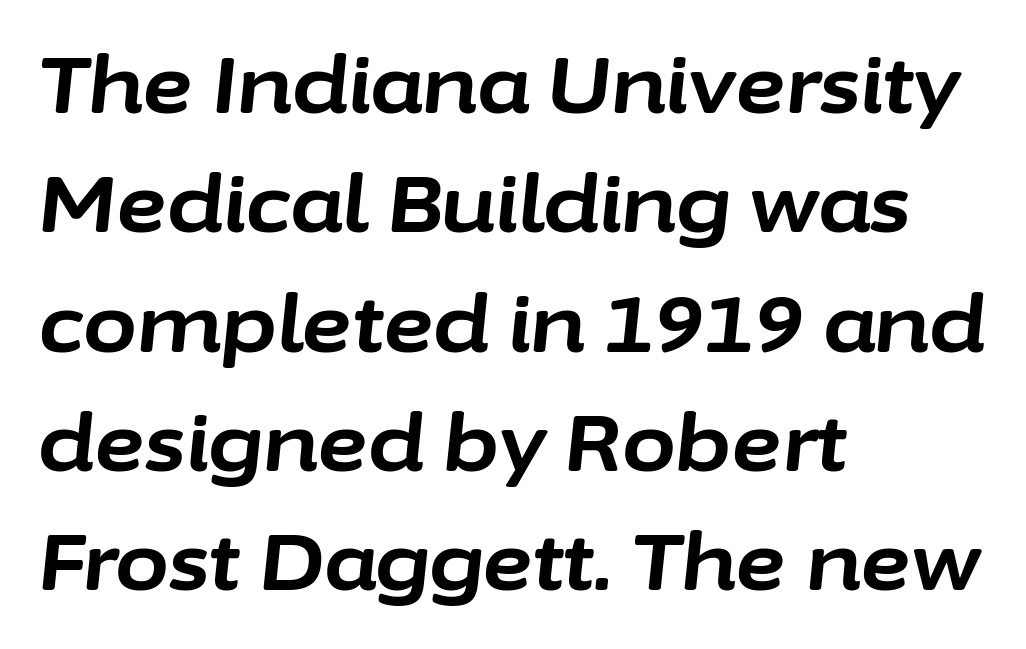
{"italic": "yes", "lean": "right", "slant_degrees": 6, "bold": "yes", "weight": "bold", "width": "normal", "stroke_contrast": "low", "x_height": "medium", "monospaced": "no", "underline": "no", "align": "left", "line_spacing": "normal", "line_spacing_ratio": 1.53, "letter_spacing": "normal", "letter_spacing_em": 0.0, "glyph_px": 78}
